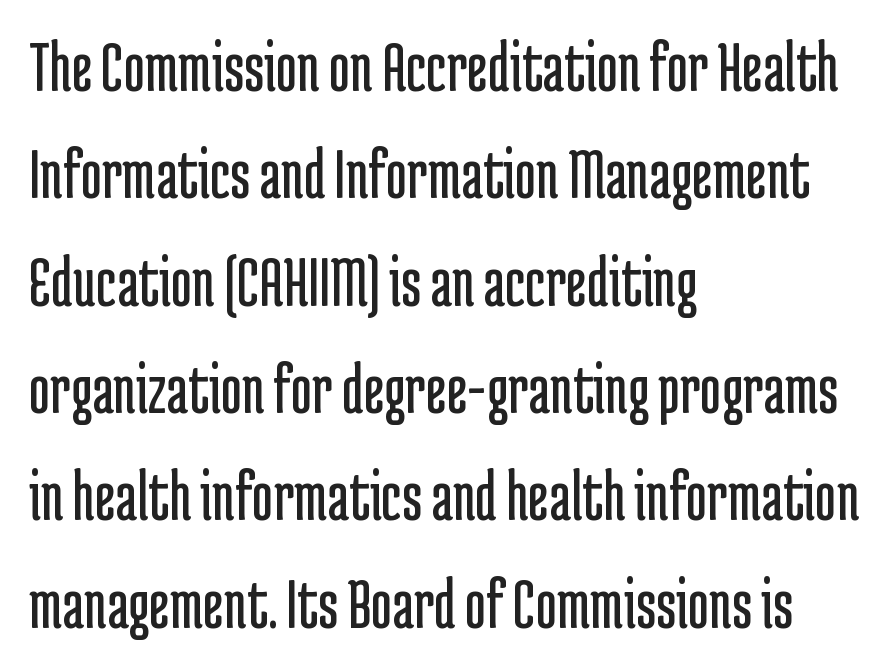
Q: Is the text bold? A: No.
Q: Is the text italic (slanted)? A: No, it is upright.
Q: Is the typeface a serif or a sans-serif typeface? A: Sans-serif.
Q: Is the text underlined? A: No.
Q: How is the paragraph aligned? A: Left-aligned.
Q: Is the spacing between letters normal or unusually wide? A: Normal.
Q: Is the spacing between lines tight, normal or loose? A: Normal.
Q: Width (condensed, normal, or wide)? A: Condensed.
Q: Stroke contrast? A: Low.
Q: x-height? A: Medium.
Q: Monospaced? A: No.
